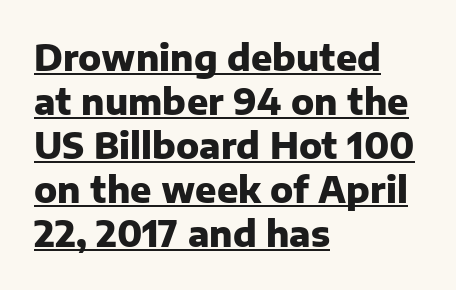
{"serif": "no", "italic": "no", "bold": "yes", "weight": "heavy", "width": "normal", "stroke_contrast": "low", "x_height": "medium", "monospaced": "no", "underline": "yes", "align": "left", "line_spacing": "normal", "line_spacing_ratio": 1.26, "letter_spacing": "normal", "letter_spacing_em": 0.0, "glyph_px": 35}
